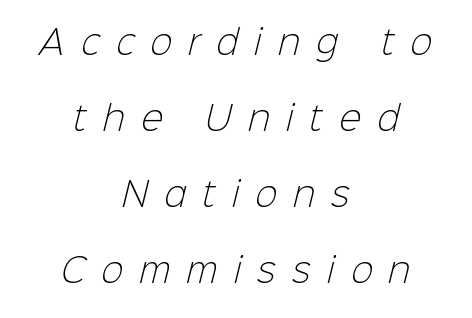
The image shows 33 px light sans-serif type; set centered, loose line spacing (2.3x), unusually wide letter spacing (+0.49 em), not underlined; low stroke contrast and a medium x-height.
